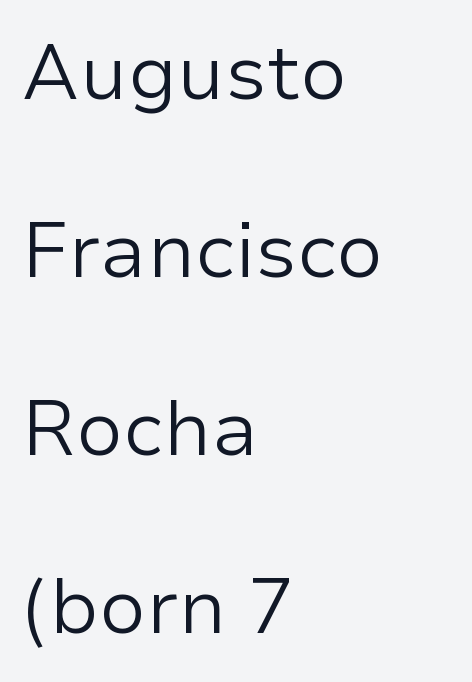
{"serif": "no", "italic": "no", "bold": "no", "weight": "regular", "width": "normal", "stroke_contrast": "low", "x_height": "medium", "monospaced": "no", "underline": "no", "align": "left", "line_spacing": "loose", "line_spacing_ratio": 2.31, "letter_spacing": "normal", "letter_spacing_em": 0.0, "glyph_px": 77}
